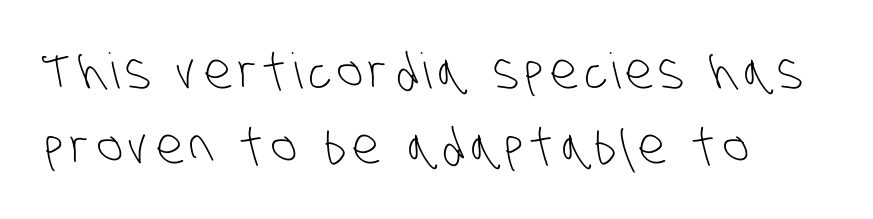
The image shows 49 px light, condensed sans-serif type; set normal line spacing (1.53x), not underlined; low stroke contrast and a large x-height.
